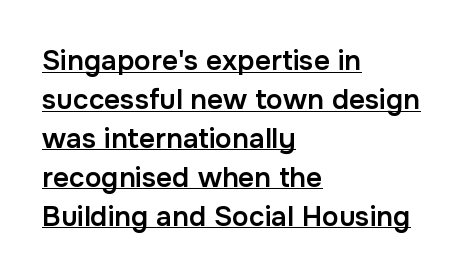
{"serif": "no", "italic": "no", "bold": "semi", "weight": "semibold", "width": "normal", "stroke_contrast": "low", "x_height": "medium", "monospaced": "no", "underline": "yes", "align": "left", "line_spacing": "normal", "line_spacing_ratio": 1.39, "letter_spacing": "normal", "letter_spacing_em": 0.0, "glyph_px": 28}
